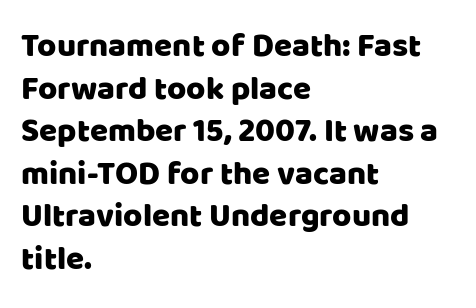
Q: Is the text italic (slanted)? A: No, it is upright.
Q: Is the typeface a serif or a sans-serif typeface? A: Sans-serif.
Q: Is the text underlined? A: No.
Q: How is the paragraph aligned? A: Left-aligned.
Q: Is the spacing between letters normal or unusually wide? A: Normal.
Q: Is the spacing between lines tight, normal or loose? A: Normal.
Q: Width (condensed, normal, or wide)? A: Normal.
Q: Stroke contrast? A: Low.
Q: x-height? A: Large.
Q: Monospaced? A: No.
